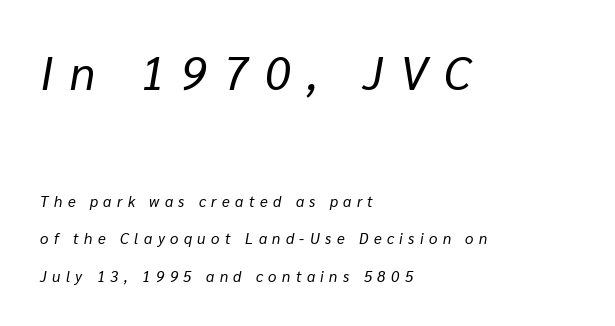
Q: Is the text bold? A: No.
Q: Is the text italic (slanted)? A: Yes, it leans right by about 10 degrees.
Q: Is the text underlined? A: No.
Q: How is the paragraph aligned? A: Left-aligned.
Q: Is the spacing between letters normal or unusually wide? A: Unusually wide.
Q: Is the spacing between lines tight, normal or loose? A: Loose.
Q: Which block of text is set in a larger size, the first (top) or the second (bottom)? A: The first (top) one.
Q: Width (condensed, normal, or wide)? A: Normal.
Q: Stroke contrast? A: Low.
Q: x-height? A: Medium.
Q: Monospaced? A: No.
